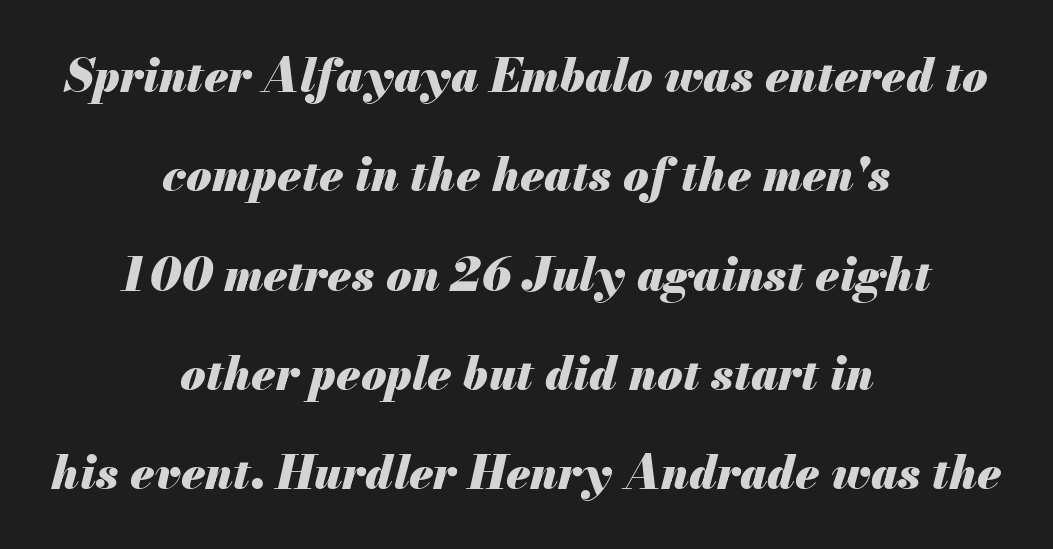
Q: Is the text bold? A: Yes.
Q: Is the text italic (slanted)? A: Yes, it leans right by about 13 degrees.
Q: Is the text underlined? A: No.
Q: How is the paragraph aligned? A: Centered.
Q: Is the spacing between letters normal or unusually wide? A: Normal.
Q: Is the spacing between lines tight, normal or loose? A: Loose.
Q: Width (condensed, normal, or wide)? A: Normal.
Q: Stroke contrast? A: Medium.
Q: x-height? A: Small.
Q: Monospaced? A: No.
